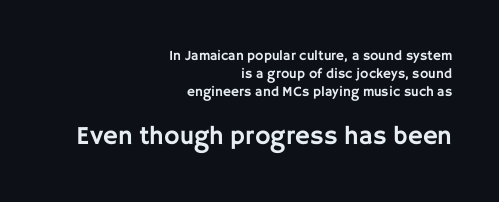
All the whitespace from short lines collects on the left. The lower block of text is set noticeably larger than the block above it. The letters sit at their default tracking, neither squeezed nor spread. The specimen reads as upright at a glance. Does the leading feel generous? No, just average.
